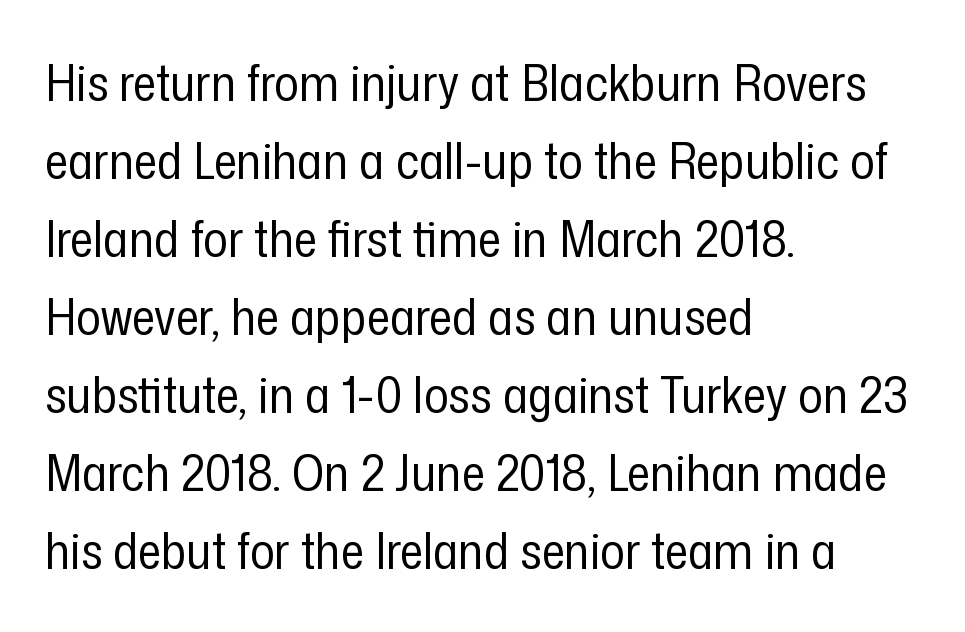
Bare-footed words on every line. Posture: upright roman. A typesetter would call this zero additional tracking. Horizontally, the lines are justified to the leading edge only. The passage shown is not bold in any degree. Serif or sans? Sans — the stroke terminals are bare.
